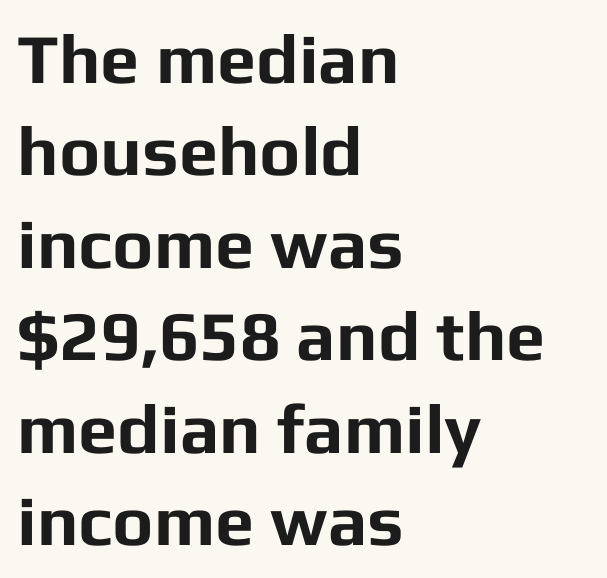
The image shows 70 px bold sans-serif type, upright; set left-aligned, normal line spacing (1.32x), normal letter spacing, not underlined; low stroke contrast and a medium x-height.
